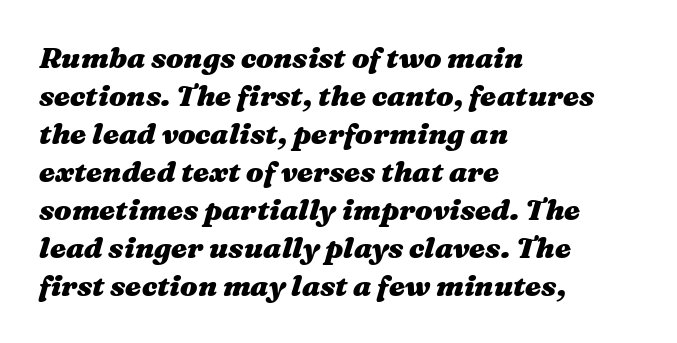
The image shows 29 px heavy, wide type, italic (leaning right); set left-aligned, normal line spacing (1.31x), normal letter spacing, not underlined; medium stroke contrast and a medium x-height.
